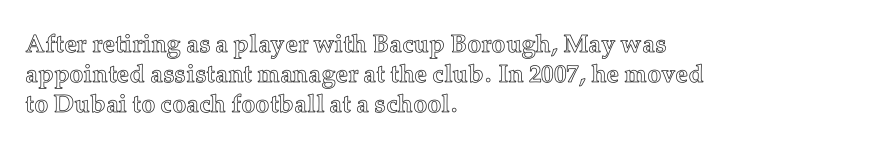
The image shows 25 px text type, upright; set left-aligned, line spacing 1.21x, normal letter spacing, not underlined.
